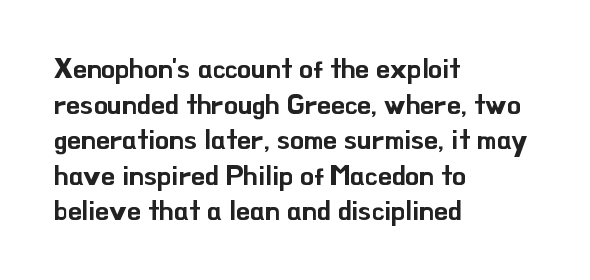
The image shows 28 px sans-serif type, upright; set left-aligned, normal line spacing (1.27x), normal letter spacing, not underlined; low stroke contrast and a small x-height.
